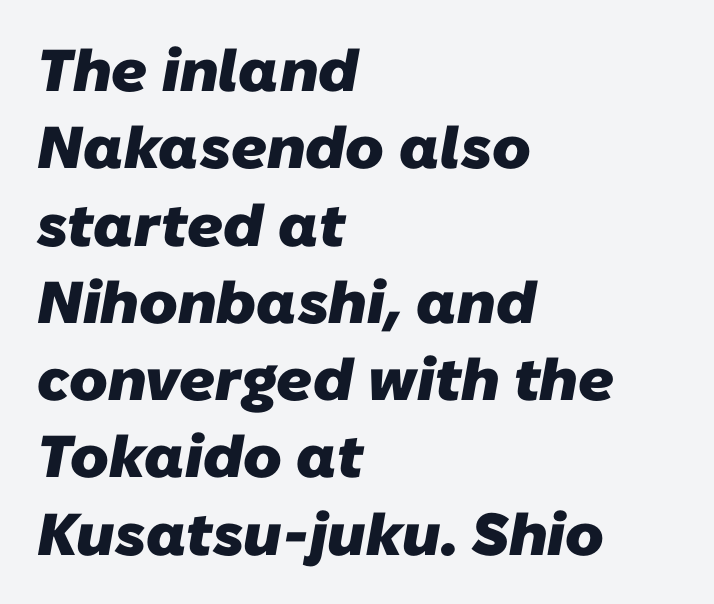
Horizontal alignment here is leftward, the default for most running prose. Just letters on the line, the space beneath them empty. The passage shown has conventional tracking throughout. The face used here is proportionally spaced, like ordinary book or web type. The passage shown stacks its lines at a standard gap.
